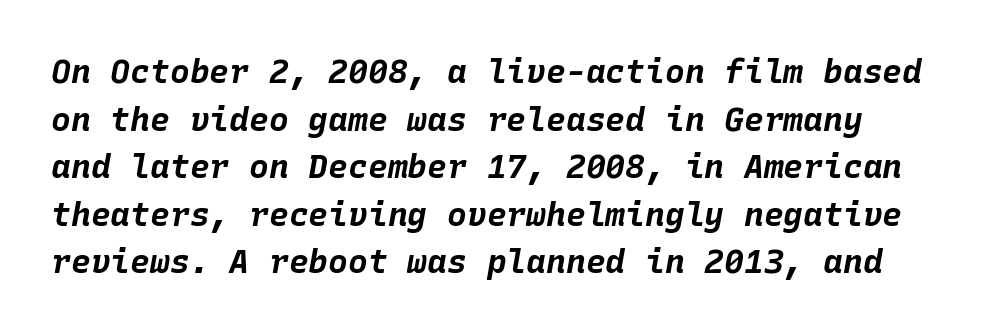
Notice how descenders clear the ascenders below comfortably — that's standard leading. The string is rendered with underlining switched off. Every character here occupies the same horizontal width, giving the sample a typewriter-like rhythm. The gaps between neighbouring characters are ordinary and unremarkable. On the weight axis this lands at bold, roughly 700. The lettering tilts uniformly, giving the passage an italic look.
